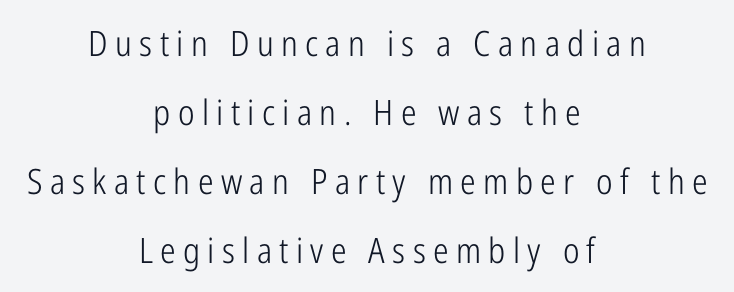
Q: Is the text bold? A: No.
Q: Is the text italic (slanted)? A: No, it is upright.
Q: Is the typeface a serif or a sans-serif typeface? A: Sans-serif.
Q: Is the text underlined? A: No.
Q: How is the paragraph aligned? A: Centered.
Q: Is the spacing between letters normal or unusually wide? A: Unusually wide.
Q: Is the spacing between lines tight, normal or loose? A: Loose.
Q: Width (condensed, normal, or wide)? A: Condensed.
Q: Stroke contrast? A: Low.
Q: x-height? A: Medium.
Q: Monospaced? A: No.
